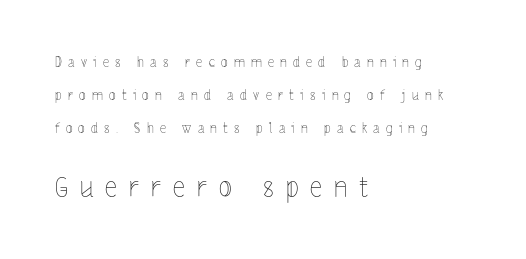
{"italic": "no", "bold": "no", "underline": "no", "align": "left", "line_spacing": "loose", "line_spacing_ratio": 2.35, "letter_spacing": "wide", "letter_spacing_em": 0.44, "larger_block": "second", "size_ratio": 1.93, "glyph_px": 27}
